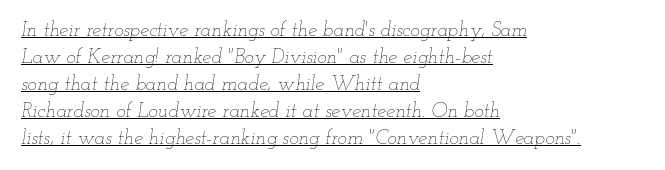
Every character sits at an angle, as italics do. Compared with a typical body face, this is equally light or lighter still. Line starts are locked; line ends wander. Tracking value appears to be zero — textbook default spacing. This sample keeps an unexceptional amount of space between lines.
